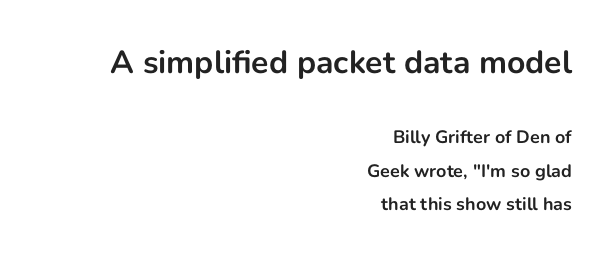
The string is rendered with underlining switched off. Notice how thick the strokes are: this is what a full bold looks like. Scale decreases going downward across the two blocks. Does extra space separate the letters? No, they use regular spacing.
